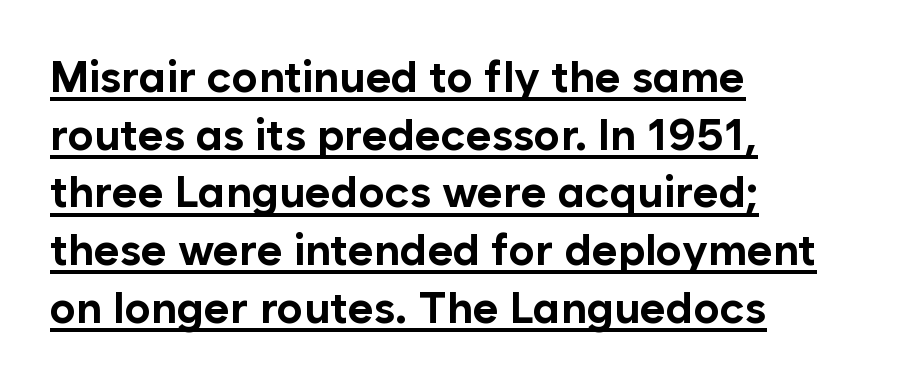
Q: Is the text bold? A: Yes.
Q: Is the text italic (slanted)? A: No, it is upright.
Q: Is the typeface a serif or a sans-serif typeface? A: Sans-serif.
Q: Is the text underlined? A: Yes.
Q: How is the paragraph aligned? A: Left-aligned.
Q: Is the spacing between letters normal or unusually wide? A: Normal.
Q: Is the spacing between lines tight, normal or loose? A: Normal.
Q: Width (condensed, normal, or wide)? A: Normal.
Q: Stroke contrast? A: Low.
Q: x-height? A: Medium.
Q: Monospaced? A: No.
